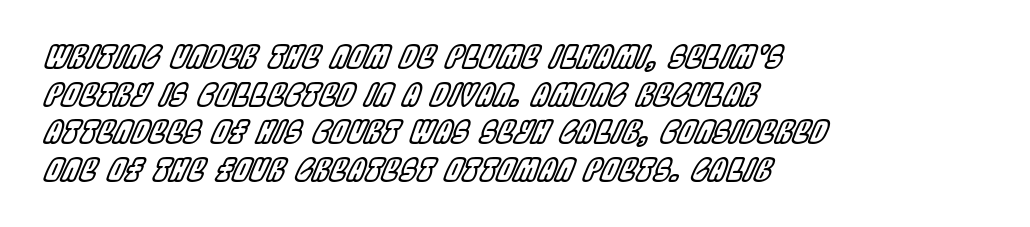
The image shows 31 px condensed type, italic (leaning right); set left-aligned, line spacing 1.21x, normal letter spacing, not underlined; a large x-height.
